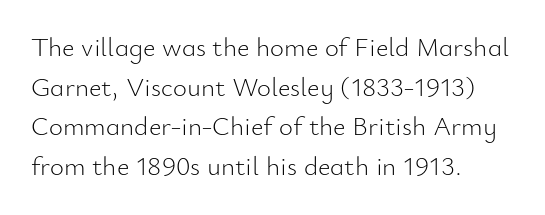
The image shows 27 px text type, upright; set left-aligned, normal line spacing (1.47x), normal letter spacing, not underlined.
